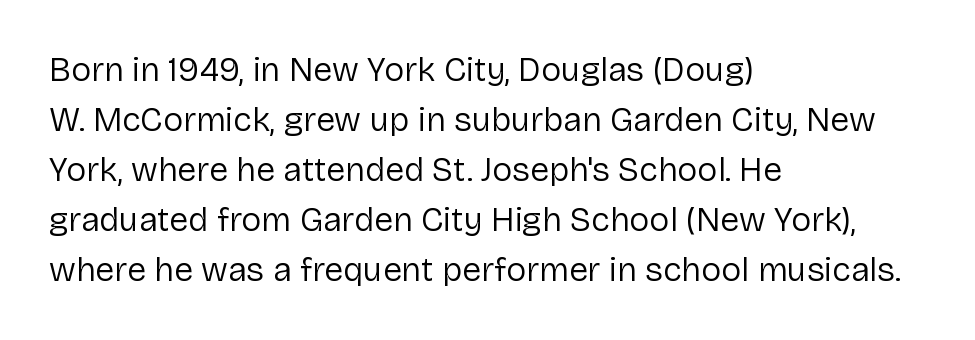
Nope, no serifs anywhere on these letters. Leading: standard. The string is rendered with underlining switched off. Here the designer chose a conventional face with non-uniform glyph widths. No extra ink here — the face is not bold. The letters sit at their default tracking, neither squeezed nor spread.
